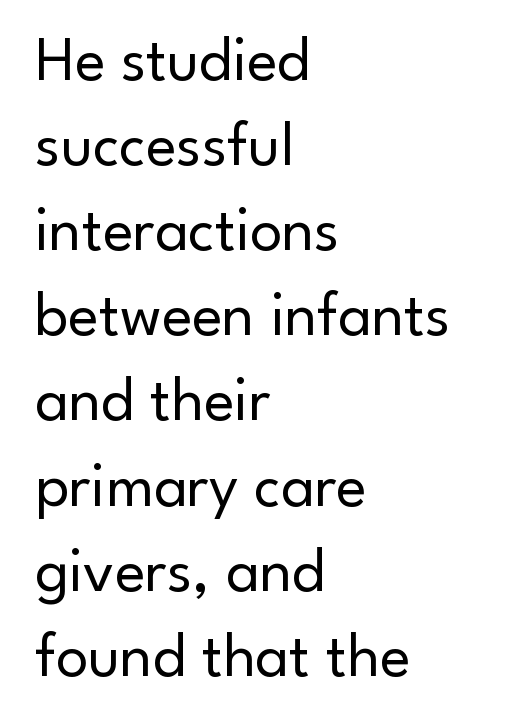
{"serif": "no", "italic": "no", "bold": "no", "weight": "regular", "width": "normal", "stroke_contrast": "low", "x_height": "small", "monospaced": "no", "underline": "no", "align": "left", "line_spacing": "normal", "line_spacing_ratio": 1.33, "letter_spacing": "normal", "letter_spacing_em": 0.0, "glyph_px": 64}
